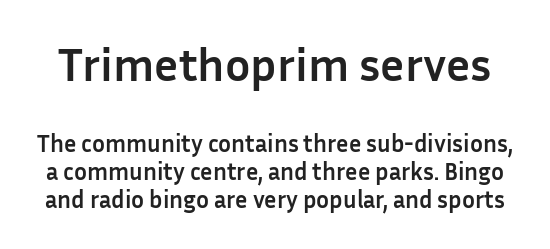
The image shows 47 px semibold sans-serif type, upright; set line spacing 1.17x, normal letter spacing, not underlined; the first (top) block is 1.96x larger; low stroke contrast and a medium x-height.
